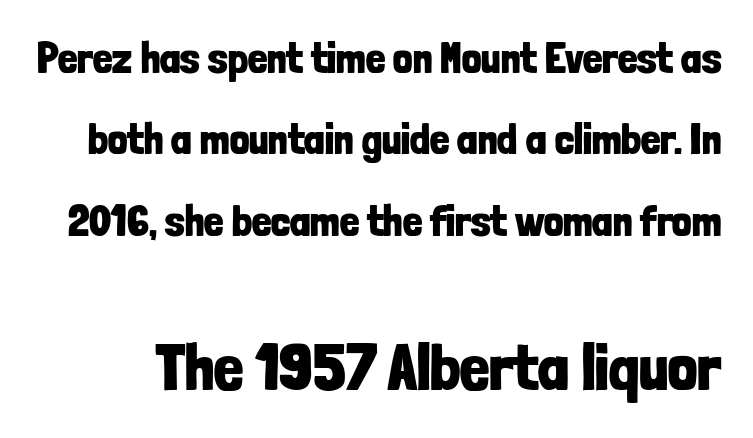
Block two is the big one; block one sits smaller above it. The letters advance in unequal steps, a hallmark of proportional type. I'd call this a sans setting — the letters go barefoot. The strip under each line holds only bare page.
